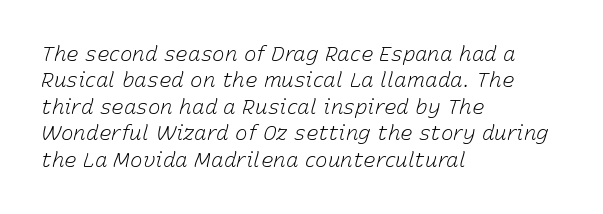
Italic? Definitely — the glyphs are oblique. Successive baselines arrive at the customary interval. Teacher's note: observe the even left margin — that is flush-left alignment. The typesetting does not lean heavy: it is not bold.
